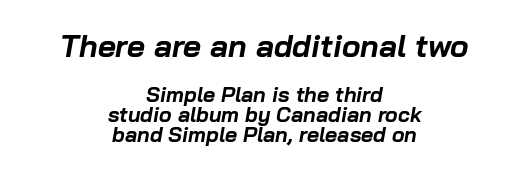
Note: larger setting up top, smaller setting below. The passage shown has conventional tracking throughout. Varying glyph widths throughout — classic text-font behaviour. These lines are centered, leaving both edges ragged. Does the weight exceed regular? Yes, all the way to bold.
